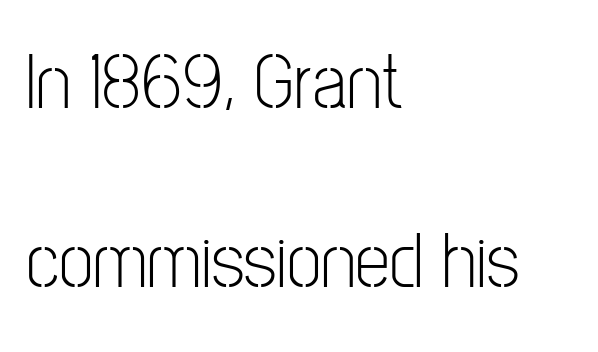
Q: Is the text bold? A: No.
Q: Is the text italic (slanted)? A: No, it is upright.
Q: Is the typeface a serif or a sans-serif typeface? A: Sans-serif.
Q: Is the text underlined? A: No.
Q: How is the paragraph aligned? A: Left-aligned.
Q: Is the spacing between letters normal or unusually wide? A: Normal.
Q: Is the spacing between lines tight, normal or loose? A: Loose.
Q: Width (condensed, normal, or wide)? A: Condensed.
Q: Stroke contrast? A: Low.
Q: x-height? A: Medium.
Q: Monospaced? A: No.
